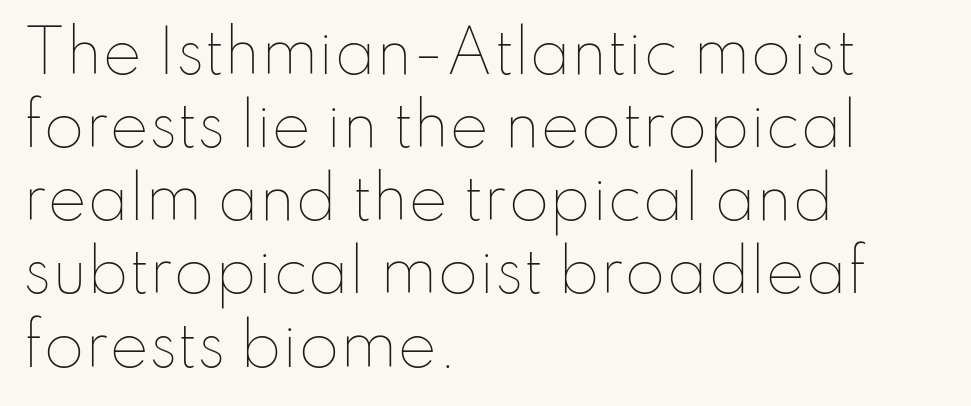
Q: Is the text bold? A: No.
Q: Is the text italic (slanted)? A: No, it is upright.
Q: Is the text underlined? A: No.
Q: How is the paragraph aligned? A: Left-aligned.
Q: Is the spacing between letters normal or unusually wide? A: Normal.
Q: Width (condensed, normal, or wide)? A: Normal.
Q: Stroke contrast? A: Low.
Q: x-height? A: Small.
Q: Monospaced? A: No.
